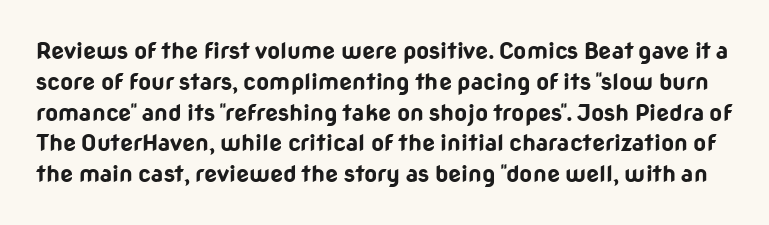
Q: Is the text bold? A: Yes.
Q: Is the text italic (slanted)? A: No, it is upright.
Q: Is the text underlined? A: No.
Q: Is the spacing between letters normal or unusually wide? A: Normal.
Q: Is the spacing between lines tight, normal or loose? A: Normal.
